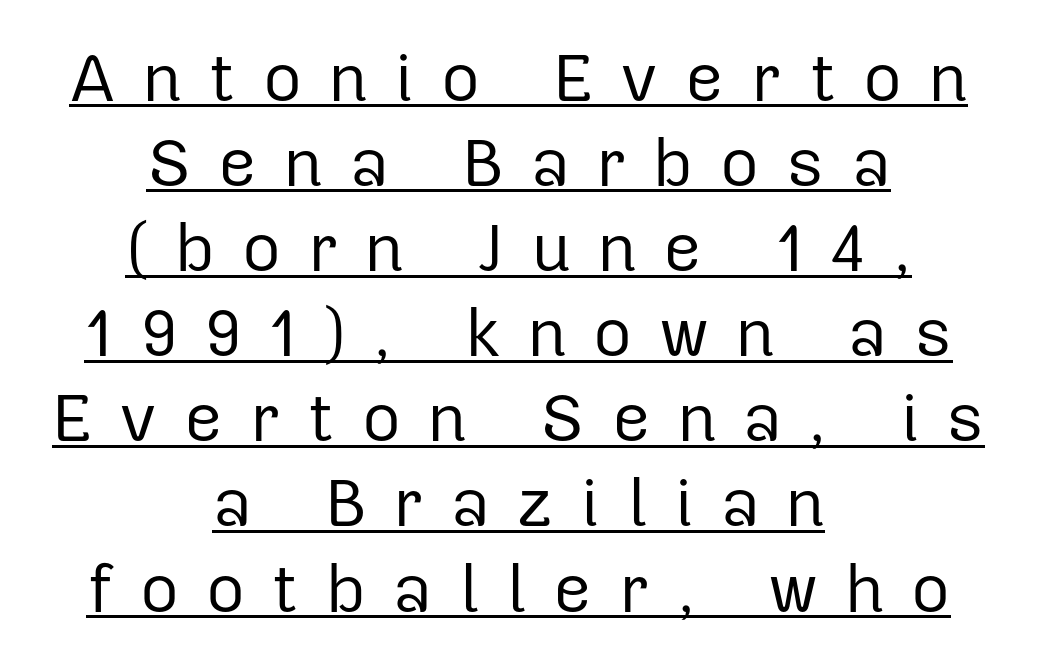
Horizontal alignment here is central, giving a formal, balanced look. Weight: regular or lighter. Each new line begins a customary step beneath the previous one. The rendering uses natural spacing where letterforms have individual widths.
